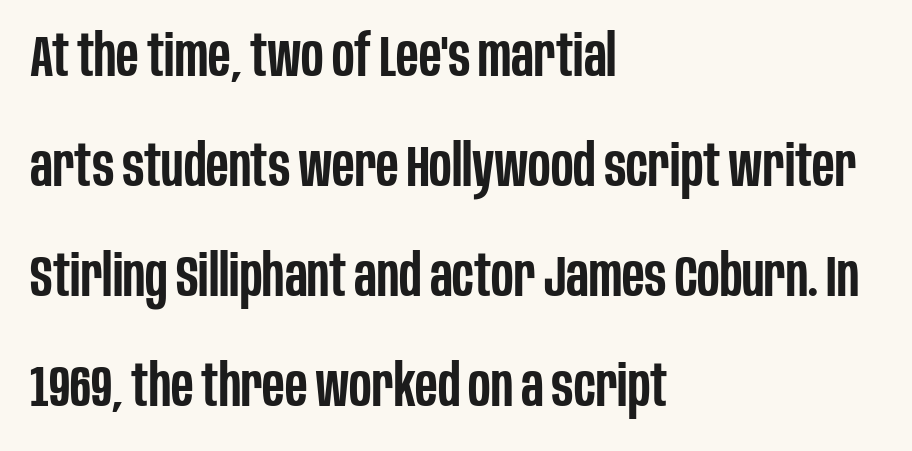
Q: Is the text bold? A: Semi-bold.
Q: Is the text italic (slanted)? A: No, it is upright.
Q: Is the typeface a serif or a sans-serif typeface? A: Sans-serif.
Q: Is the text underlined? A: No.
Q: How is the paragraph aligned? A: Left-aligned.
Q: Is the spacing between letters normal or unusually wide? A: Normal.
Q: Is the spacing between lines tight, normal or loose? A: Loose.
Q: Width (condensed, normal, or wide)? A: Condensed.
Q: Stroke contrast? A: Low.
Q: x-height? A: Large.
Q: Monospaced? A: No.
